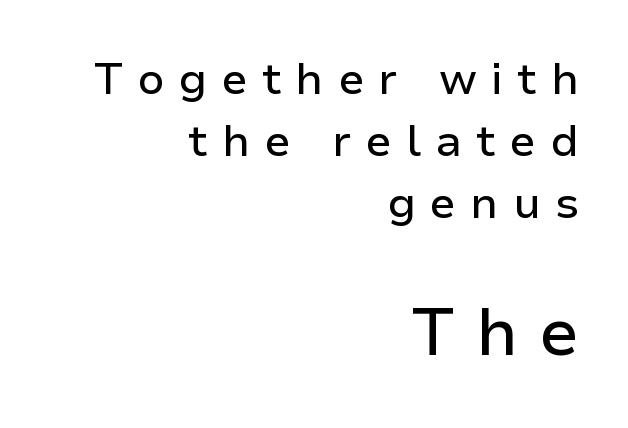
The image shows 66 px sans-serif type, upright; set right-aligned, normal line spacing (1.41x), unusually wide letter spacing (+0.32 em), not underlined; the second (bottom) block is 1.5x larger; low stroke contrast and a medium x-height.
